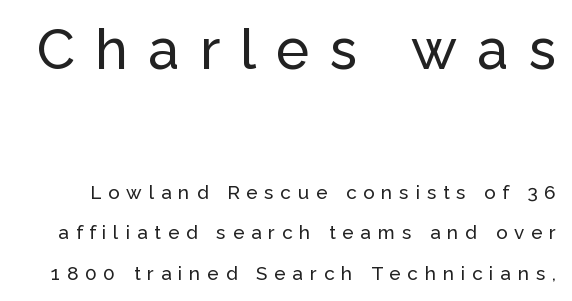
The image shows 56 px sans-serif type, upright; set loose line spacing (2.14x), unusually wide letter spacing (+0.36 em), not underlined; the first (top) block is 2.95x larger; low stroke contrast and a medium x-height.
